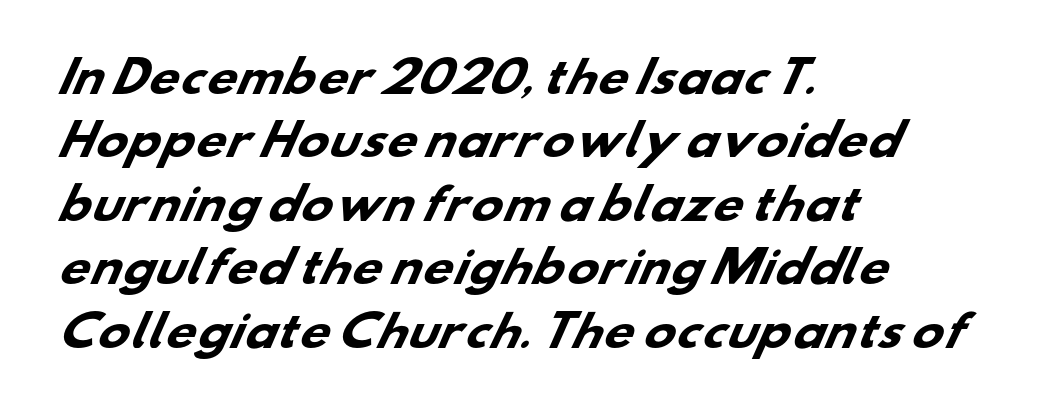
{"serif": "no", "bold": "yes", "weight": "heavy", "width": "wide", "stroke_contrast": "low", "x_height": "small", "monospaced": "no", "underline": "no", "align": "left", "line_spacing": "normal", "line_spacing_ratio": 1.51, "letter_spacing": "normal", "letter_spacing_em": 0.0, "glyph_px": 42}
